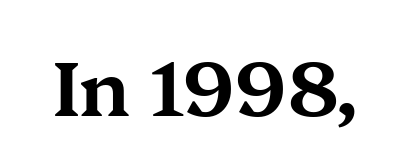
Q: Is the text italic (slanted)? A: No, it is upright.
Q: Is the typeface a serif or a sans-serif typeface? A: Serif.
Q: Is the text underlined? A: No.
Q: Is the spacing between letters normal or unusually wide? A: Normal.
Q: Width (condensed, normal, or wide)? A: Wide.
Q: Stroke contrast? A: Medium.
Q: x-height? A: Medium.
Q: Monospaced? A: No.
